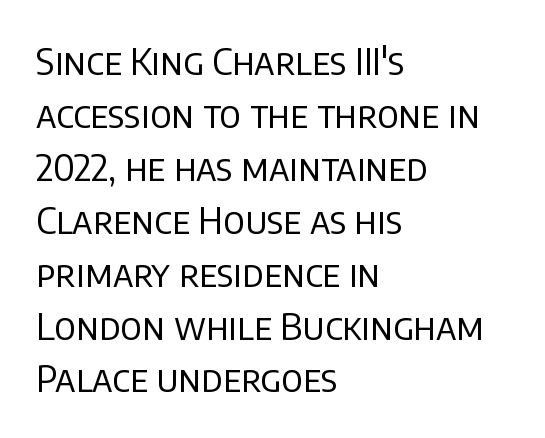
The space directly below the letters is spotless. Layout note: lines flush left. The font sits on the lighter half of the weight spectrum, regular included. A normal amount of white space separates one row of letters from the next. Proportional: the letters do not fall into vertical columns.
